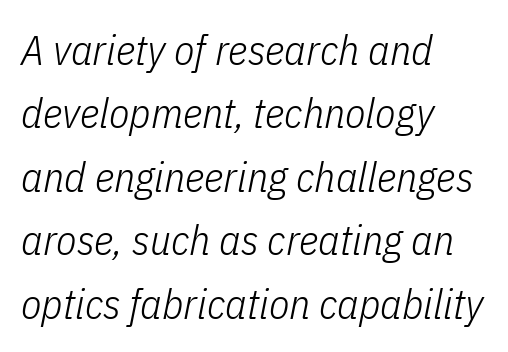
The image shows 42 px light, condensed type, italic (leaning right); set left-aligned, normal line spacing (1.51x), normal letter spacing, not underlined; low stroke contrast and a medium x-height.
